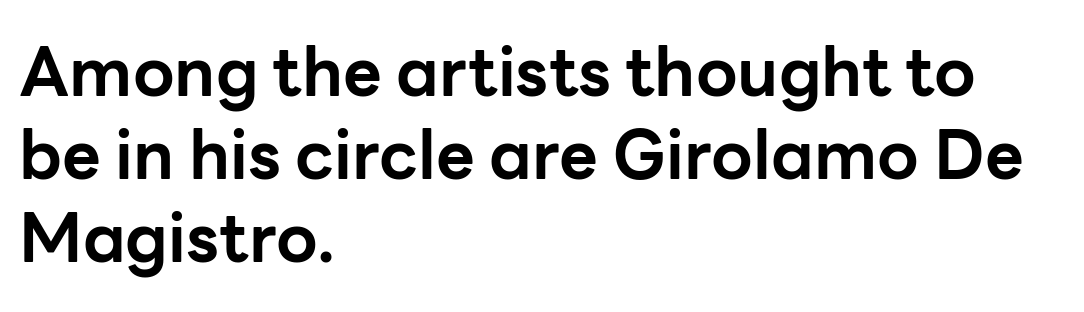
The image shows 67 px bold sans-serif type, upright; set left-aligned, line spacing 1.24x, normal letter spacing, not underlined; low stroke contrast and a medium x-height.
